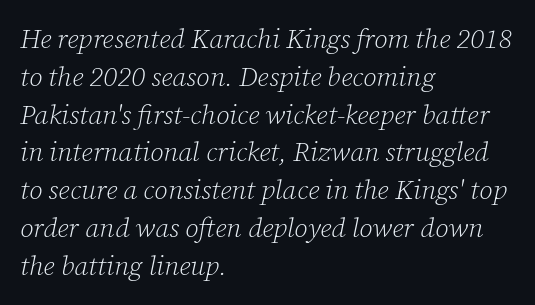
{"italic": "yes", "lean": "right", "slant_degrees": 12, "bold": "no", "underline": "no", "align": "left", "line_spacing": "normal", "line_spacing_ratio": 1.4, "letter_spacing": "normal", "letter_spacing_em": 0.0, "glyph_px": 27}
